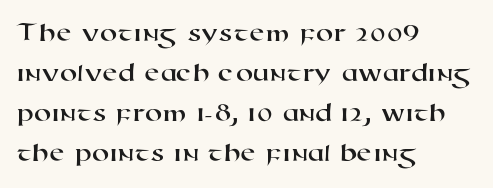
The image shows 28 px wide sans-serif type; set left-aligned, normal line spacing (1.43x), normal letter spacing, not underlined; high stroke contrast and a medium x-height.
